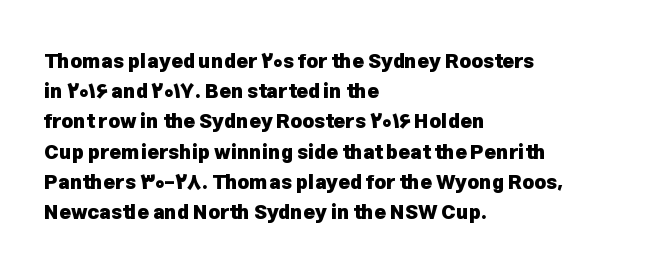
The image shows 20 px bold type, upright; set left-aligned, normal line spacing (1.51x), normal letter spacing, not underlined.
